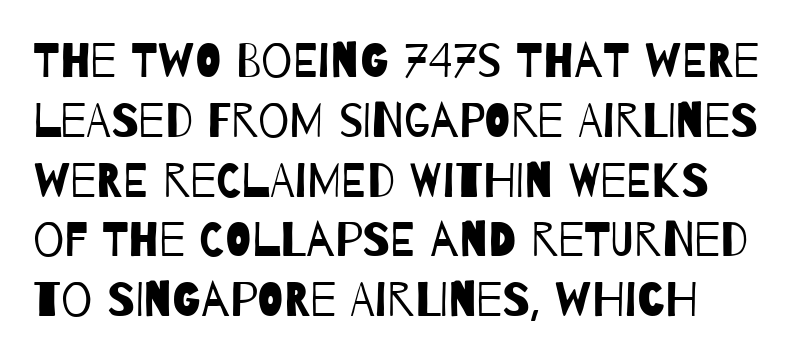
The image shows 49 px regular-weight, condensed sans-serif type; set line spacing 1.22x, normal letter spacing, not underlined; low stroke contrast and a large x-height.
